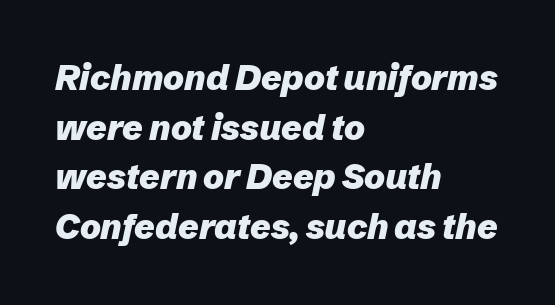
{"italic": "yes", "lean": "right", "slant_degrees": 12, "bold": "yes", "weight": "heavy", "width": "normal", "stroke_contrast": "low", "x_height": "medium", "monospaced": "no", "underline": "no", "align": "left", "line_spacing": "normal", "line_spacing_ratio": 1.42, "letter_spacing": "normal", "letter_spacing_em": 0.0, "glyph_px": 35}
